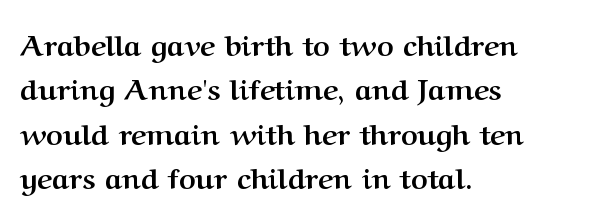
{"serif": "yes", "italic": "no", "bold": "yes", "weight": "semibold", "width": "normal", "stroke_contrast": "medium", "x_height": "medium", "monospaced": "no", "underline": "no", "align": "left", "line_spacing": "normal", "line_spacing_ratio": 1.53, "letter_spacing": "normal", "letter_spacing_em": 0.0, "glyph_px": 29}
